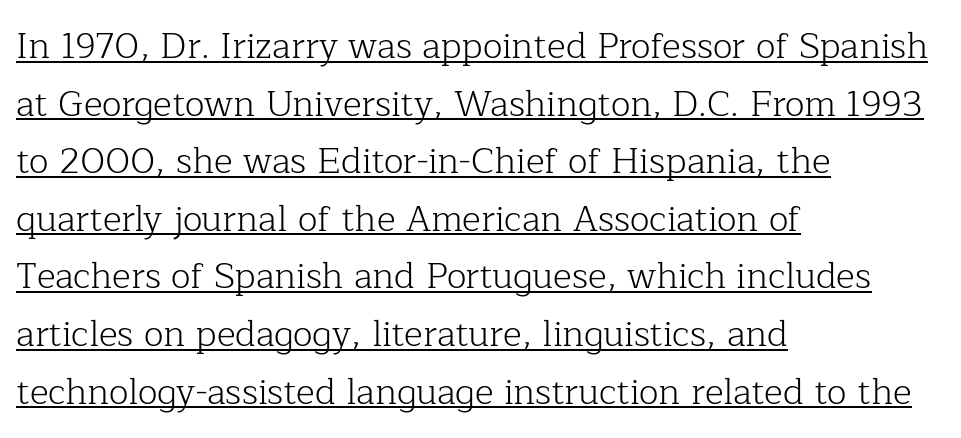
{"serif": "yes", "italic": "no", "bold": "no", "weight": "light", "width": "normal", "stroke_contrast": "low", "x_height": "medium", "monospaced": "no", "underline": "yes", "align": "left", "line_spacing": "normal", "line_spacing_ratio": 1.6, "letter_spacing": "normal", "letter_spacing_em": 0.0, "glyph_px": 36}
